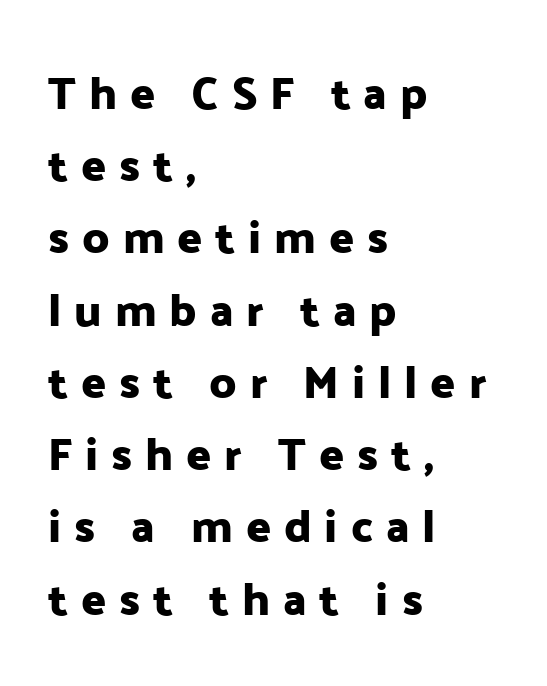
{"serif": "no", "italic": "no", "width": "normal", "stroke_contrast": "low", "x_height": "medium", "monospaced": "no", "underline": "no", "align": "left", "line_spacing": "normal", "line_spacing_ratio": 1.57, "letter_spacing": "wide", "letter_spacing_em": 0.28, "glyph_px": 46}
